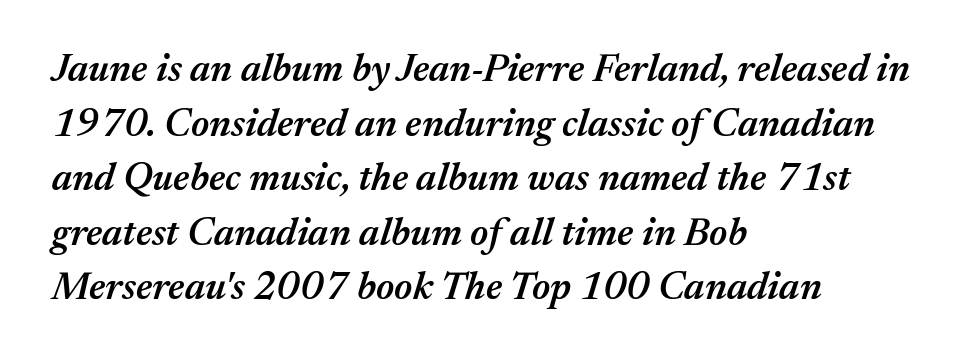
When letters slant like this, we call the style italic. Lines of text with bare space underneath. Stems and bowls a touch heavier than normal — semibold. The setting favours the left margin, as ordinary paragraphs usually do. Character widths vary here, with narrow letters taking less room than wide ones. This block has exactly the height ordinary leading produces.
